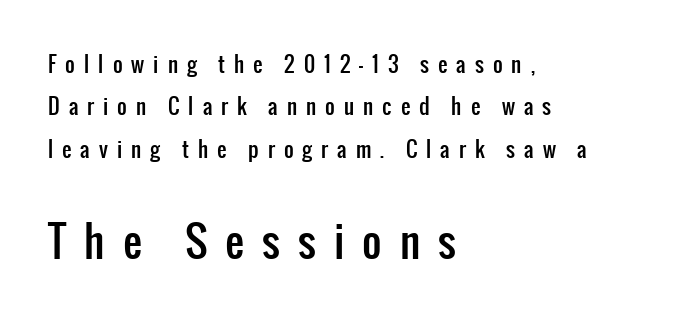
The image shows 42 px condensed sans-serif type, upright; set left-aligned, loose line spacing (2.02x), unusually wide letter spacing (+0.43 em), not underlined; the second (bottom) block is 2.0x larger; low stroke contrast and a medium x-height.
